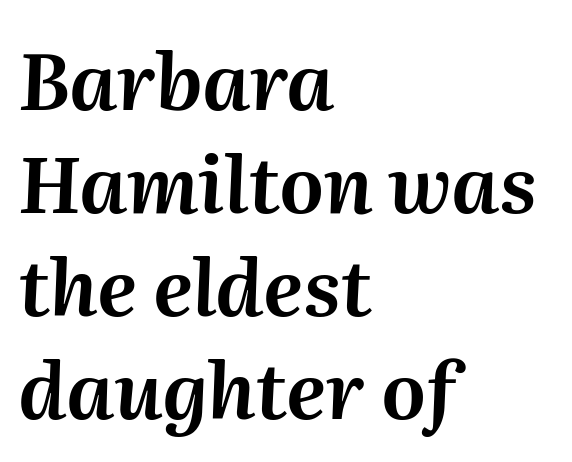
Q: Is the text italic (slanted)? A: Yes, it leans right by about 2 degrees.
Q: Is the text underlined? A: No.
Q: How is the paragraph aligned? A: Left-aligned.
Q: Is the spacing between letters normal or unusually wide? A: Normal.
Q: Is the spacing between lines tight, normal or loose? A: Normal.
Q: Width (condensed, normal, or wide)? A: Normal.
Q: Stroke contrast? A: Medium.
Q: x-height? A: Medium.
Q: Monospaced? A: No.
